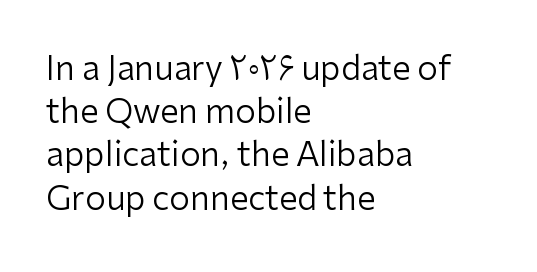
The image shows 33 px regular-weight sans-serif type, upright; set left-aligned, normal line spacing (1.31x), normal letter spacing, not underlined; low stroke contrast and a medium x-height.
